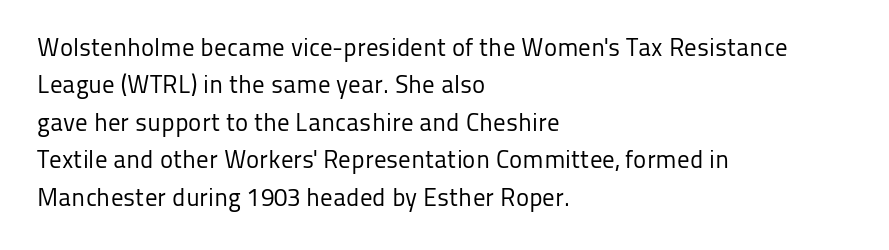
The image shows 25 px text type, upright; set left-aligned, normal line spacing (1.5x), normal letter spacing, not underlined.
